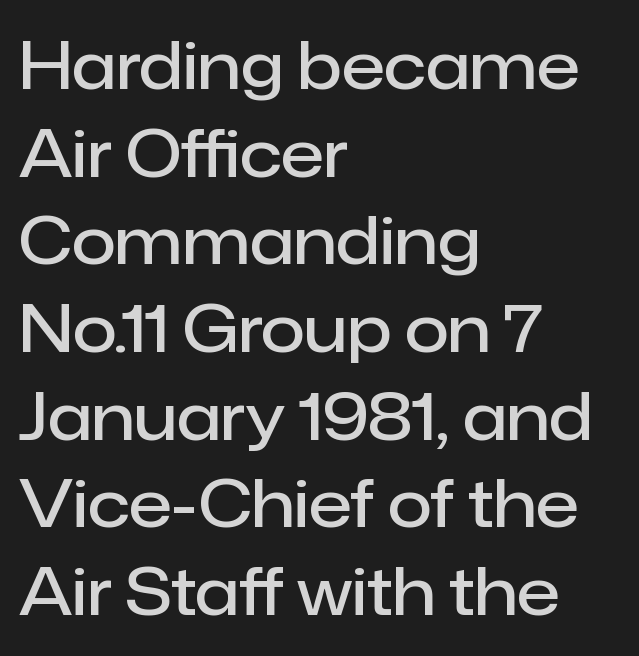
{"serif": "no", "italic": "no", "bold": "semi", "weight": "semibold", "width": "normal", "stroke_contrast": "low", "x_height": "medium", "monospaced": "no", "underline": "no", "align": "left", "line_spacing": "normal", "line_spacing_ratio": 1.37, "letter_spacing": "normal", "letter_spacing_em": 0.0, "glyph_px": 64}
